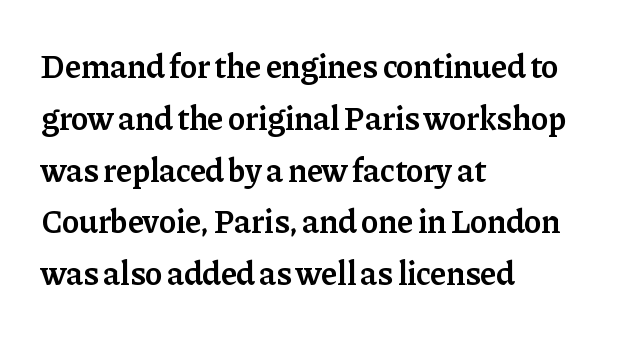
Designer's note — italics off, roman on. The letterforms sit shoulder to shoulder at normal distance. Note the varied advance widths — an 'i' is clearly narrower than an 'm'. Notice how descenders clear the ascenders below comfortably — that's standard leading. The glyphs are unaccompanied by any horizontal stroke below them.
